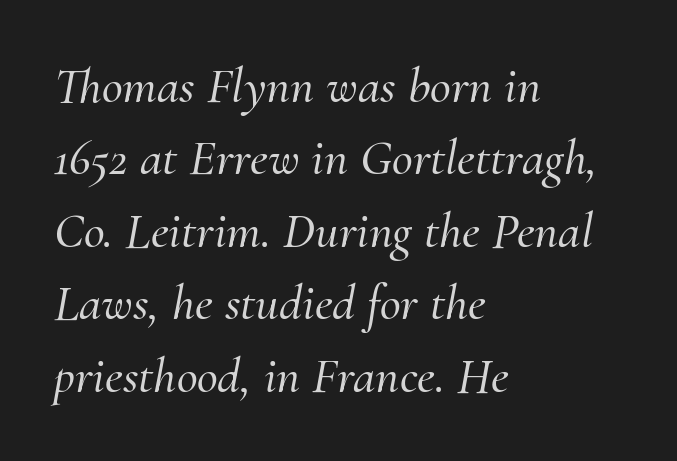
Q: Is the text italic (slanted)? A: Yes, it leans right by about 10 degrees.
Q: Is the typeface a serif or a sans-serif typeface? A: Serif.
Q: Is the text underlined? A: No.
Q: How is the paragraph aligned? A: Left-aligned.
Q: Is the spacing between letters normal or unusually wide? A: Normal.
Q: Is the spacing between lines tight, normal or loose? A: Normal.
Q: Width (condensed, normal, or wide)? A: Normal.
Q: Stroke contrast? A: Medium.
Q: x-height? A: Small.
Q: Monospaced? A: No.
